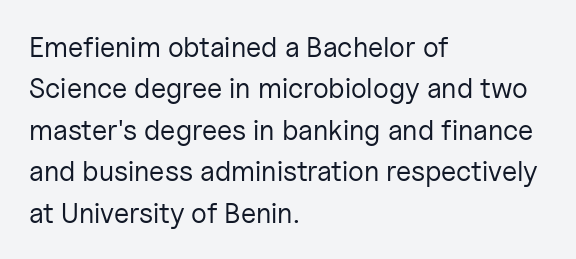
Q: Is the text bold? A: No.
Q: Is the text italic (slanted)? A: No, it is upright.
Q: Is the typeface a serif or a sans-serif typeface? A: Sans-serif.
Q: Is the text underlined? A: No.
Q: How is the paragraph aligned? A: Left-aligned.
Q: Is the spacing between letters normal or unusually wide? A: Normal.
Q: Is the spacing between lines tight, normal or loose? A: Normal.
Q: Width (condensed, normal, or wide)? A: Normal.
Q: Stroke contrast? A: Low.
Q: x-height? A: Medium.
Q: Monospaced? A: No.
